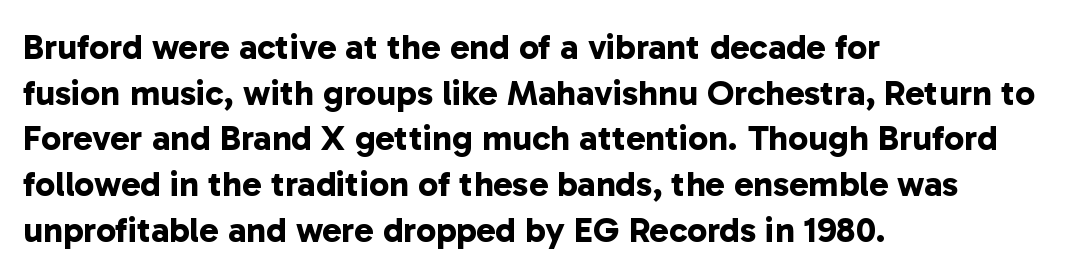
Left-aligned paragraph, ragged on the right. Horizontal bands of white between lines are of average thickness. The baseline area is clear. The rendering keeps characters at their native spacing.
